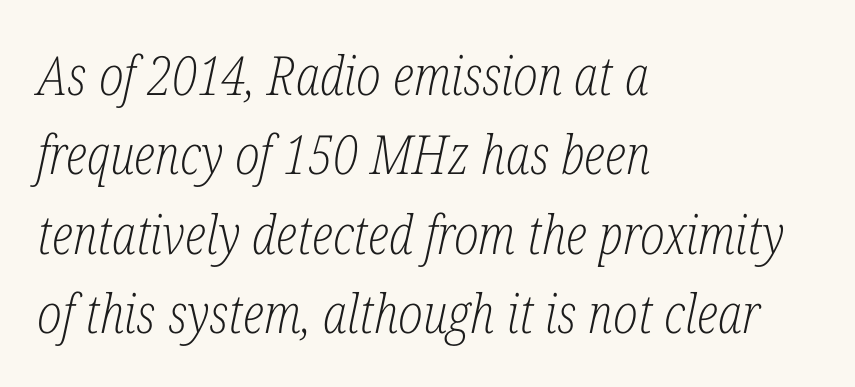
Words appear dense and cohesive because spacing is normal. The passage shown is typed in a proportional face where columns would drift. This sample uses an oblique cut, with every glyph tilted off the vertical. These lines are composed in type with serifs. The words here are not underlined.
